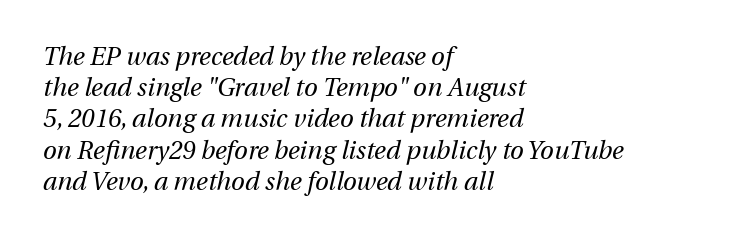
{"italic": "yes", "lean": "right", "slant_degrees": 12, "bold": "no", "underline": "no", "align": "left", "line_spacing": "normal", "line_spacing_ratio": 1.25, "letter_spacing": "normal", "letter_spacing_em": 0.0, "glyph_px": 25}
